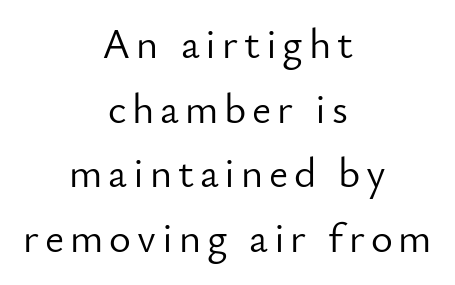
Q: Is the text bold? A: No.
Q: Is the text italic (slanted)? A: No, it is upright.
Q: Is the typeface a serif or a sans-serif typeface? A: Sans-serif.
Q: Is the text underlined? A: No.
Q: How is the paragraph aligned? A: Centered.
Q: Is the spacing between lines tight, normal or loose? A: Normal.
Q: Width (condensed, normal, or wide)? A: Normal.
Q: Stroke contrast? A: Low.
Q: x-height? A: Small.
Q: Monospaced? A: No.
